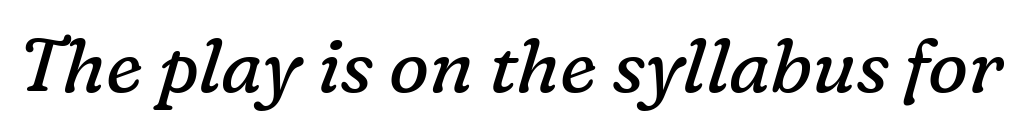
Stroke mass is kept to a normal reading level or below. The font family rendered here belongs to the serif group. Words float on clear page, feet unadorned. Note the varied advance widths — an 'i' is clearly narrower than an 'm'.
